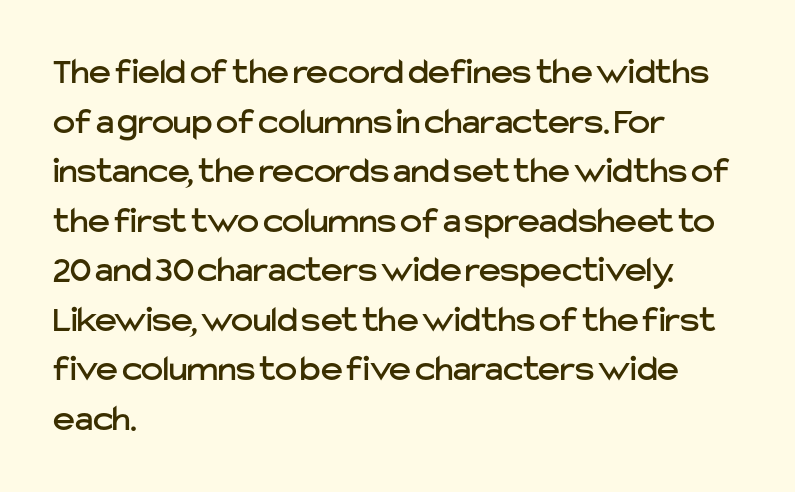
Q: Is the text italic (slanted)? A: No, it is upright.
Q: Is the typeface a serif or a sans-serif typeface? A: Sans-serif.
Q: Is the text underlined? A: No.
Q: How is the paragraph aligned? A: Left-aligned.
Q: Is the spacing between letters normal or unusually wide? A: Normal.
Q: Is the spacing between lines tight, normal or loose? A: Normal.
Q: Width (condensed, normal, or wide)? A: Normal.
Q: Stroke contrast? A: Low.
Q: x-height? A: Medium.
Q: Monospaced? A: No.
